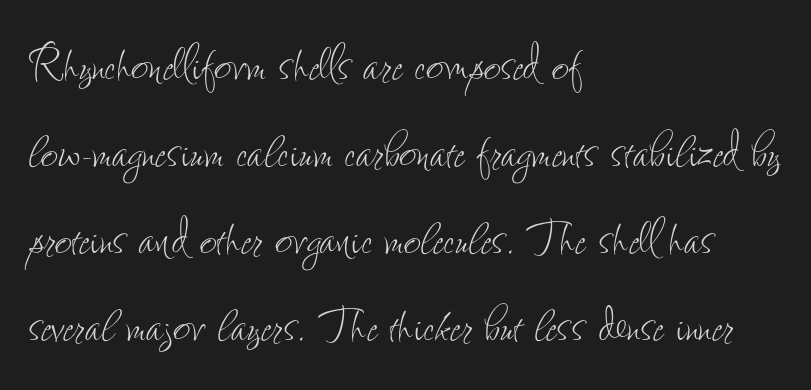
No extra tracking has been applied to these lines. The space between consecutive lines is moderate. The rendering uses natural spacing where letterforms have individual widths. The specimen omits any rule beneath the text block's lines. Weight: in the light-to-regular range.
